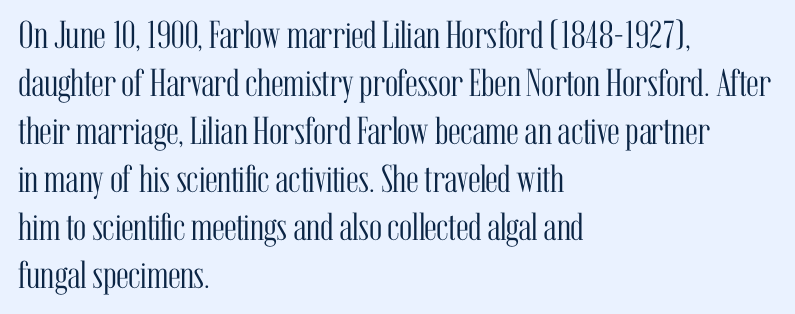
{"serif": "yes", "italic": "no", "bold": "no", "weight": "light", "width": "condensed", "stroke_contrast": "medium", "x_height": "medium", "monospaced": "no", "underline": "no", "align": "left", "line_spacing_ratio": 1.23, "letter_spacing": "normal", "letter_spacing_em": 0.0, "glyph_px": 39}
